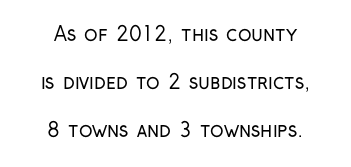
Loosely led — the rows are spread out. One-word summary of the alignment: center. You can tell it's not italic because the verticals are truly vertical. Each word holds together tightly as a unit, with standard inter-letter gaps. The specimen omits any rule beneath the text block's lines. This is not heavy type; no bold has been used.
